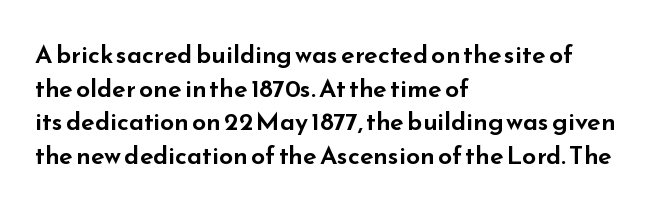
Caption: multi-line text, flush left, ragged right. The font's upright variant was chosen for this text. What stands out about the letter spacing? Nothing — it is the standard amount. Has an underline been added? It has not. This block has exactly the height ordinary leading produces.
